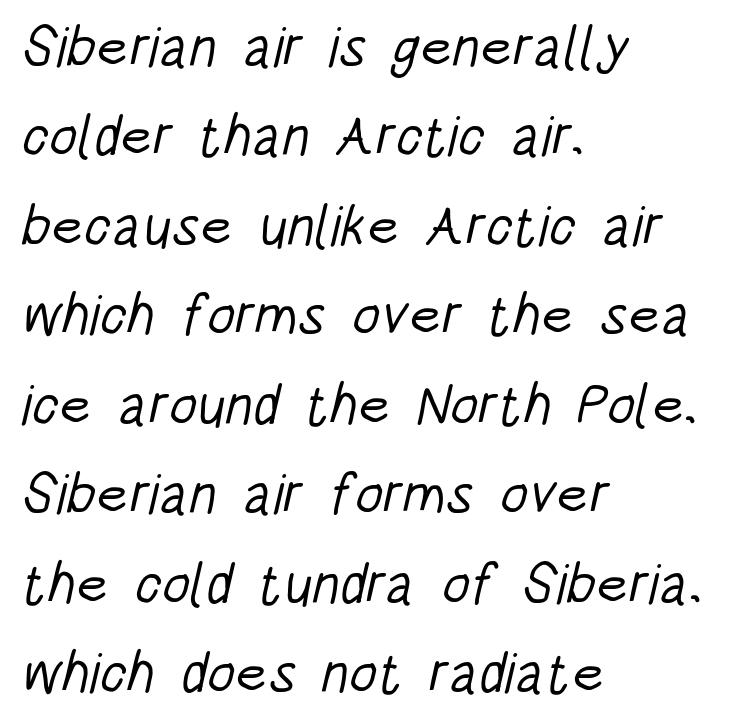
The passage shown is typed in a proportional face where columns would drift. Look at the tracking — it's just the regular setting, nothing added. Successive baselines arrive at the customary interval. Type style note: lacks serifs.
